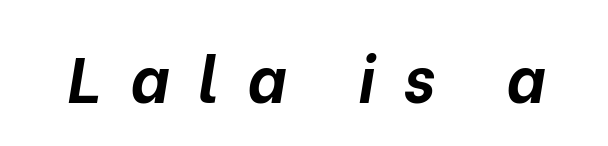
These words are printed bold, with thick strokes throughout. Clear beneath every line of the passage. When letters slant like this, we call the style italic. Here the designer chose a conventional face with non-uniform glyph widths. Students, note that the glyphs here are deliberately spaced far apart.
